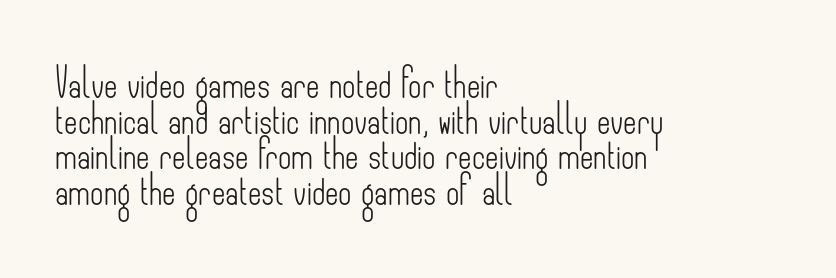
{"serif": "no", "italic": "no", "bold": "no", "weight": "light", "width": "condensed", "stroke_contrast": "low", "x_height": "small", "monospaced": "no", "underline": "no", "align": "left", "line_spacing_ratio": 1.23, "letter_spacing": "normal", "letter_spacing_em": 0.0, "glyph_px": 29}
